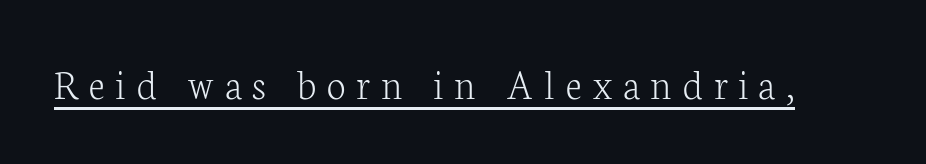
{"serif": "yes", "italic": "no", "bold": "no", "weight": "light", "width": "normal", "stroke_contrast": "low", "x_height": "medium", "monospaced": "no", "underline": "yes", "letter_spacing": "wide", "letter_spacing_em": 0.25, "glyph_px": 43}
